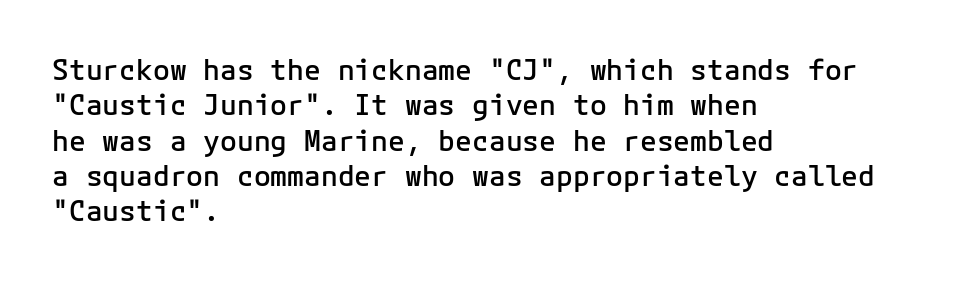
{"serif": "no", "italic": "no", "bold": "semi", "weight": "semibold", "width": "normal", "stroke_contrast": "low", "x_height": "medium", "monospaced": "yes", "underline": "no", "align": "left", "line_spacing": "normal", "line_spacing_ratio": 1.26, "letter_spacing": "normal", "letter_spacing_em": 0.0, "glyph_px": 28}
